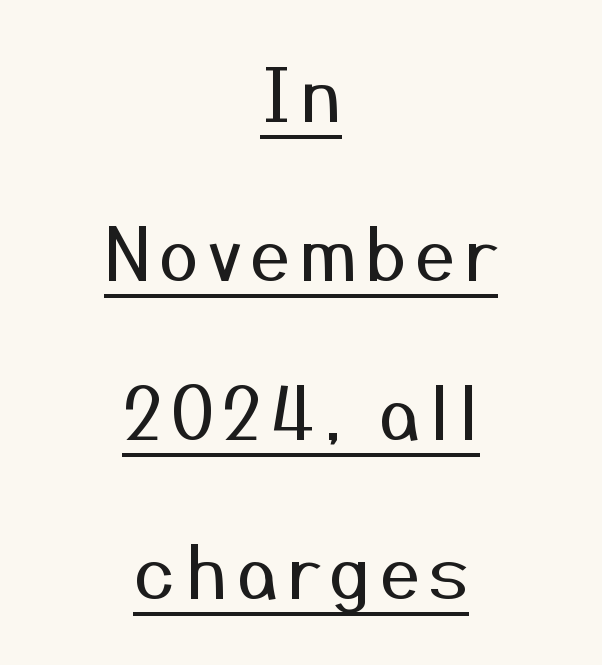
Horizontal alignment here is central, giving a formal, balanced look. The face used here is proportionally spaced, like ordinary book or web type. Notice how the stems are strictly vertical — no italics here. Every word sits above its own underline.
